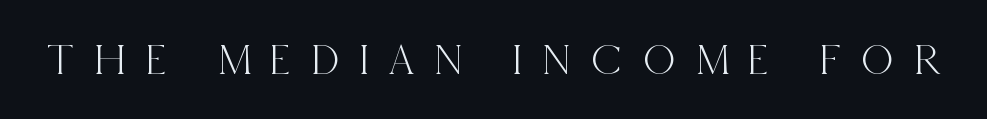
The image shows 45 px condensed serif type, upright; set unusually wide letter spacing (+0.45 em), not underlined; a large x-height.
